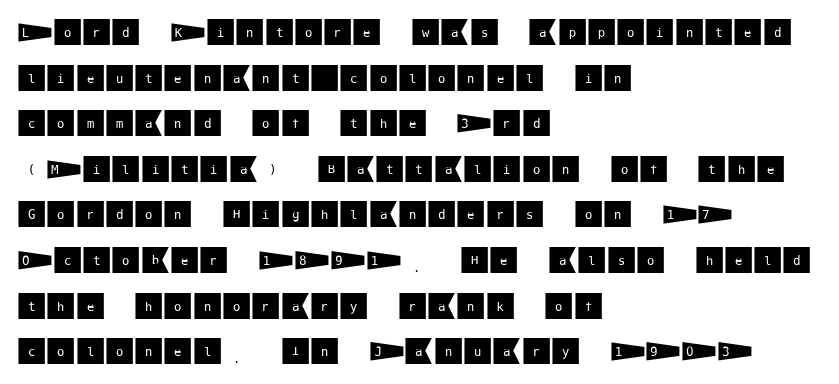
The image shows 30 px sans-serif type, upright; set left-aligned, normal line spacing (1.52x), normal letter spacing, not underlined; medium stroke contrast and a large x-height.
